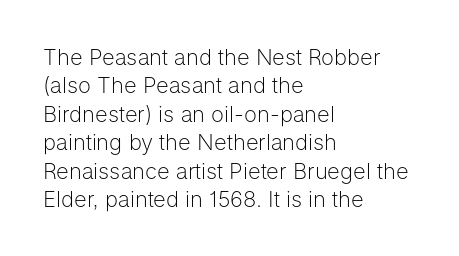
Rule under the text: the space is simply empty. Honestly, the letter spacing is just normal — you wouldn't notice it. The font's upright variant was chosen for this text. The strokes are not fattened; the text isn't bold. Layout note: lines flush left. The designer left line spacing at the default.
